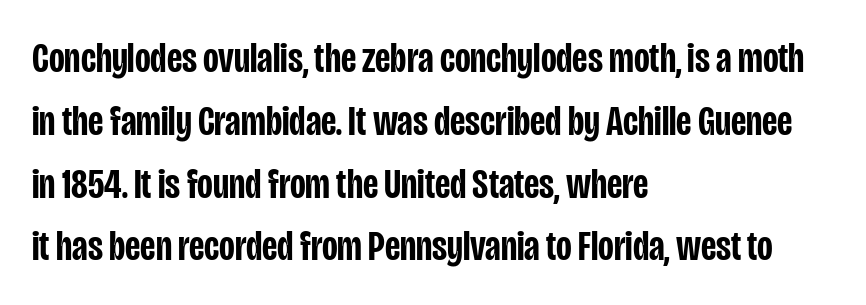
You could call the tracking neutral — neither tight nor loose. Character widths vary here, with narrow letters taking less room than wide ones. To sum up the face: it is a sans, with no serifs. Weight check: semibold — heavier than regular, not quite bold.
